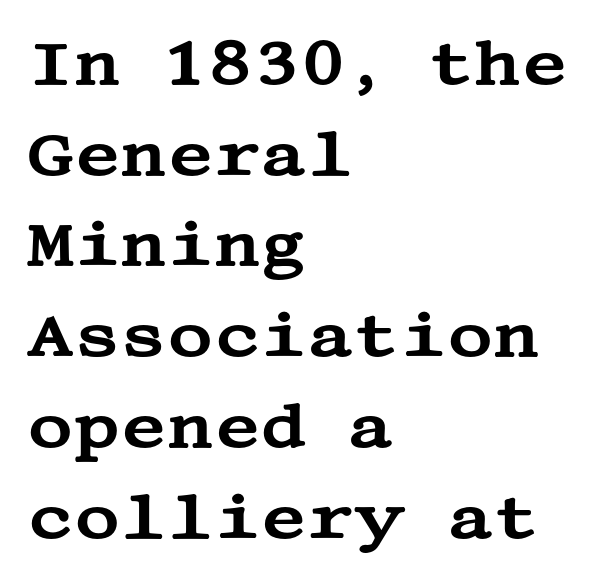
Q: Is the text italic (slanted)? A: No, it is upright.
Q: Is the typeface a serif or a sans-serif typeface? A: Serif.
Q: Is the text underlined? A: No.
Q: How is the paragraph aligned? A: Left-aligned.
Q: Is the spacing between letters normal or unusually wide? A: Normal.
Q: Is the spacing between lines tight, normal or loose? A: Normal.
Q: Width (condensed, normal, or wide)? A: Wide.
Q: Stroke contrast? A: Medium.
Q: x-height? A: Large.
